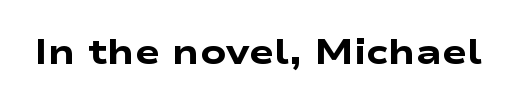
The image shows 34 px heavy, wide sans-serif type; set normal letter spacing, not underlined; low stroke contrast and a medium x-height.
